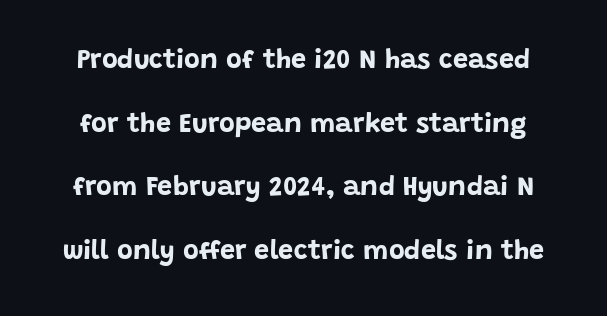
Q: Is the text bold? A: Yes.
Q: Is the text italic (slanted)? A: No, it is upright.
Q: Is the text underlined? A: No.
Q: Is the spacing between letters normal or unusually wide? A: Normal.
Q: Is the spacing between lines tight, normal or loose? A: Loose.
